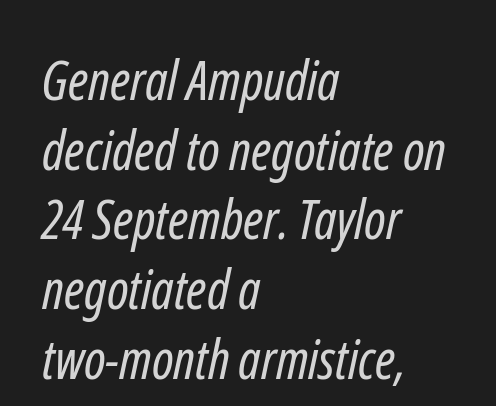
Q: Is the text bold? A: No.
Q: Is the typeface a serif or a sans-serif typeface? A: Sans-serif.
Q: Is the text underlined? A: No.
Q: How is the paragraph aligned? A: Left-aligned.
Q: Is the spacing between letters normal or unusually wide? A: Normal.
Q: Is the spacing between lines tight, normal or loose? A: Normal.
Q: Width (condensed, normal, or wide)? A: Condensed.
Q: Stroke contrast? A: Low.
Q: x-height? A: Medium.
Q: Monospaced? A: No.
